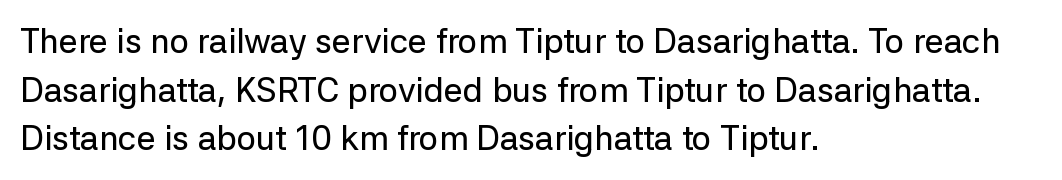
Q: Is the text italic (slanted)? A: No, it is upright.
Q: Is the typeface a serif or a sans-serif typeface? A: Sans-serif.
Q: Is the text underlined? A: No.
Q: How is the paragraph aligned? A: Left-aligned.
Q: Is the spacing between letters normal or unusually wide? A: Normal.
Q: Is the spacing between lines tight, normal or loose? A: Normal.
Q: Width (condensed, normal, or wide)? A: Normal.
Q: Stroke contrast? A: Low.
Q: x-height? A: Medium.
Q: Monospaced? A: No.
